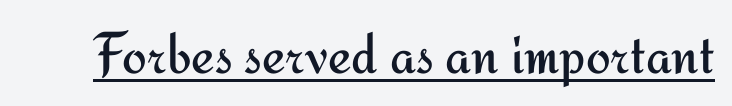
Proportional: the letters do not fall into vertical columns. There is no visible air inserted between adjacent glyphs. Typographically, this falls in the sans-serif category. The rendered words wear a rule along their underside. Tall strokes in this sample are plumb rather than angled.
